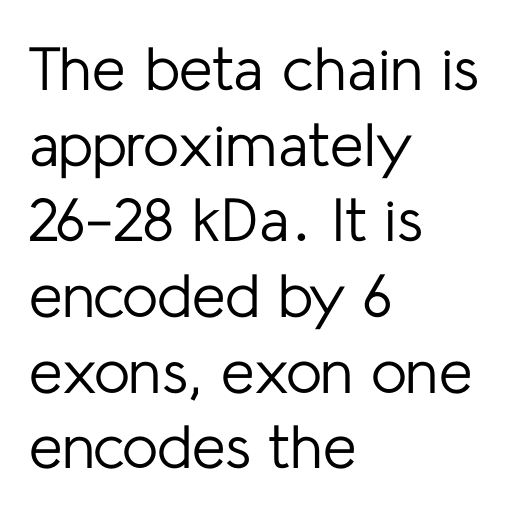
This sample uses a sans-serif face. Summary of weight: not heavy and not bold. The typography opts for an upright posture over an oblique one. Short note: letters normally spaced. In CSS terms this would be text-align: left. The area under the type is left untouched.
